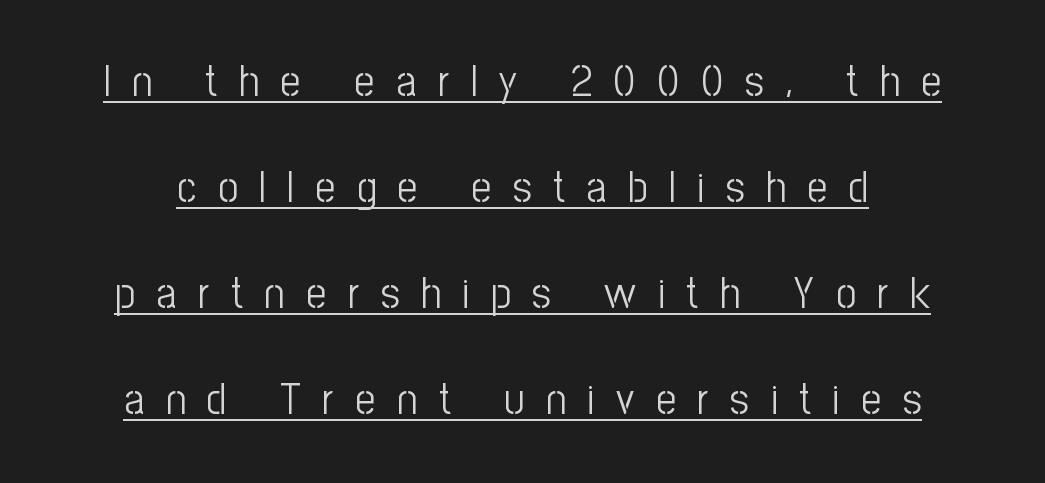
Q: Is the text bold? A: No.
Q: Is the text italic (slanted)? A: No, it is upright.
Q: Is the typeface a serif or a sans-serif typeface? A: Sans-serif.
Q: Is the text underlined? A: Yes.
Q: Is the spacing between letters normal or unusually wide? A: Unusually wide.
Q: Is the spacing between lines tight, normal or loose? A: Loose.
Q: Width (condensed, normal, or wide)? A: Condensed.
Q: Stroke contrast? A: Low.
Q: x-height? A: Medium.
Q: Monospaced? A: No.
